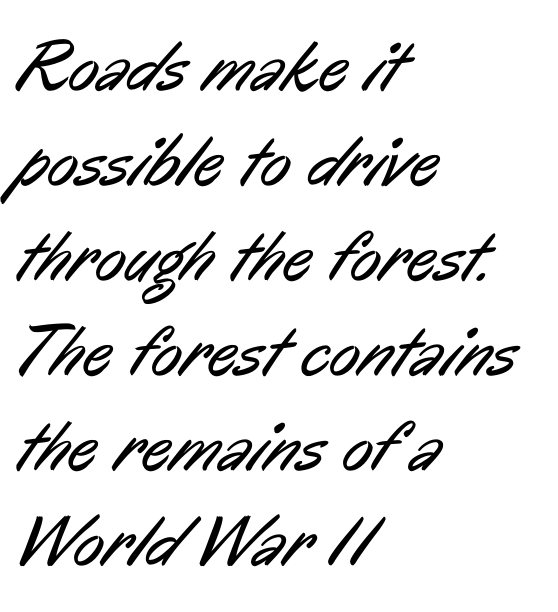
Q: Is the text bold? A: No.
Q: Is the typeface a serif or a sans-serif typeface? A: Sans-serif.
Q: Is the text underlined? A: No.
Q: How is the paragraph aligned? A: Left-aligned.
Q: Is the spacing between letters normal or unusually wide? A: Normal.
Q: Is the spacing between lines tight, normal or loose? A: Normal.
Q: Width (condensed, normal, or wide)? A: Condensed.
Q: Stroke contrast? A: Low.
Q: x-height? A: Medium.
Q: Monospaced? A: No.
